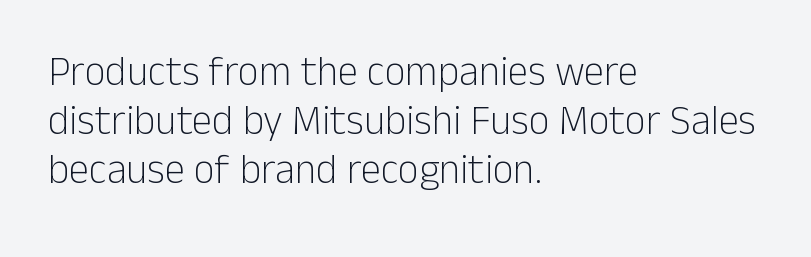
Every stem runs plumb, perpendicular to the baseline. Each line starts at the same left margin while the right side varies. No letter is thick-stroked: the sample isn't bold. The face used here is proportionally spaced, like ordinary book or web type. Anything drawn beneath the words? Only blank space. Glyph-to-glyph distance matches everyday printed text.
